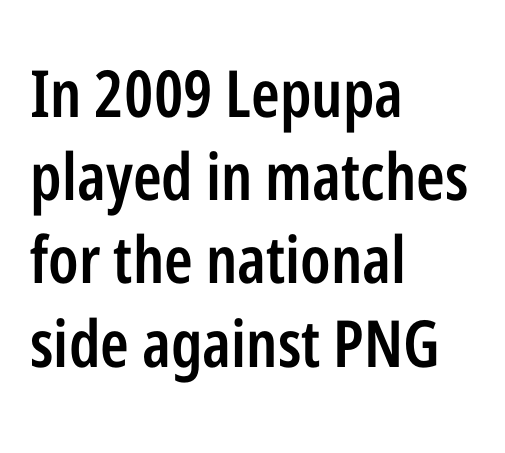
A typesetter would call this leading conventional body-copy spacing. This rendering employs a face without finishing strokes, i.e., a sans-serif. The face used here is a semibold: visibly heavier than regular, lighter than bold. Inter-character spacing is left at the font's built-in metrics. Horizontally, the lines are justified to the leading edge only. The zone under the glyphs is completely vacant.
